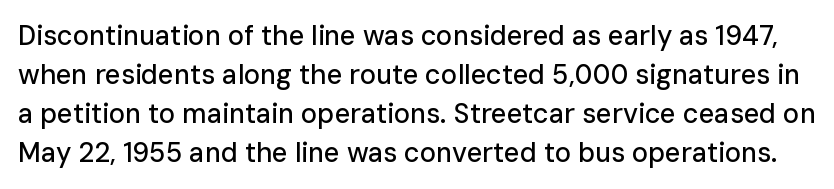
{"italic": "no", "underline": "no", "line_spacing": "normal", "line_spacing_ratio": 1.44, "letter_spacing": "normal", "letter_spacing_em": 0.0, "glyph_px": 27}
